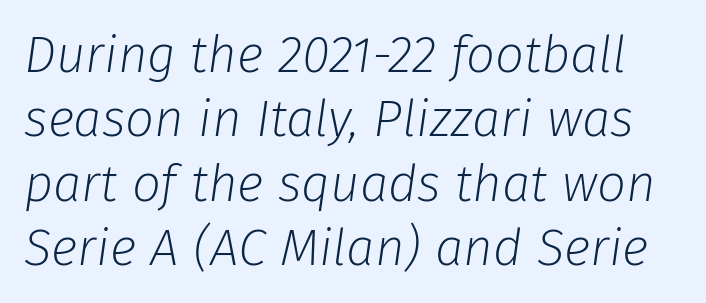
The image shows 51 px light type, italic (leaning right); set normal line spacing (1.26x), normal letter spacing, not underlined; low stroke contrast and a medium x-height.
